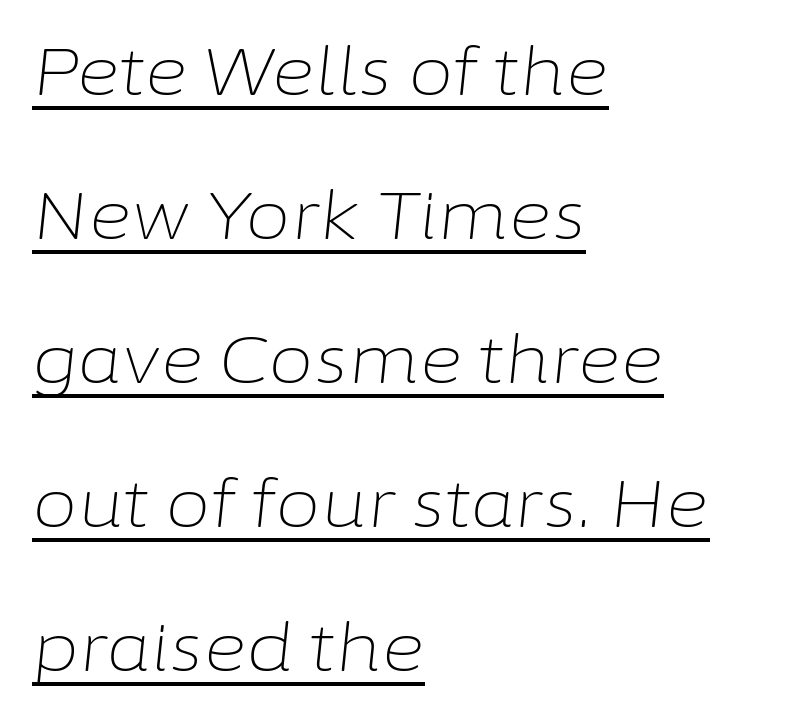
If you measured baseline to baseline, you'd find a long distance. Character widths vary here, with narrow letters taking less room than wide ones. Each word holds together tightly as a unit, with standard inter-letter gaps. You can tell it's italic because the verticals aren't actually vertical.
